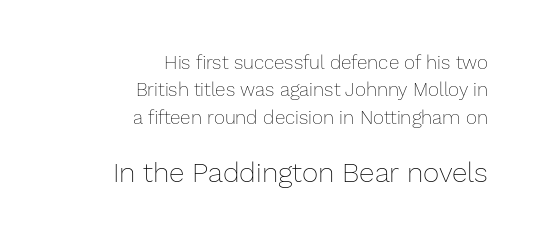
Q: Is the text bold? A: No.
Q: Is the text italic (slanted)? A: No, it is upright.
Q: Is the text underlined? A: No.
Q: How is the paragraph aligned? A: Right-aligned.
Q: Is the spacing between letters normal or unusually wide? A: Normal.
Q: Is the spacing between lines tight, normal or loose? A: Normal.
Q: Which block of text is set in a larger size, the first (top) or the second (bottom)? A: The second (bottom) one.
Q: Width (condensed, normal, or wide)? A: Normal.
Q: Stroke contrast? A: Low.
Q: x-height? A: Medium.
Q: Monospaced? A: No.
